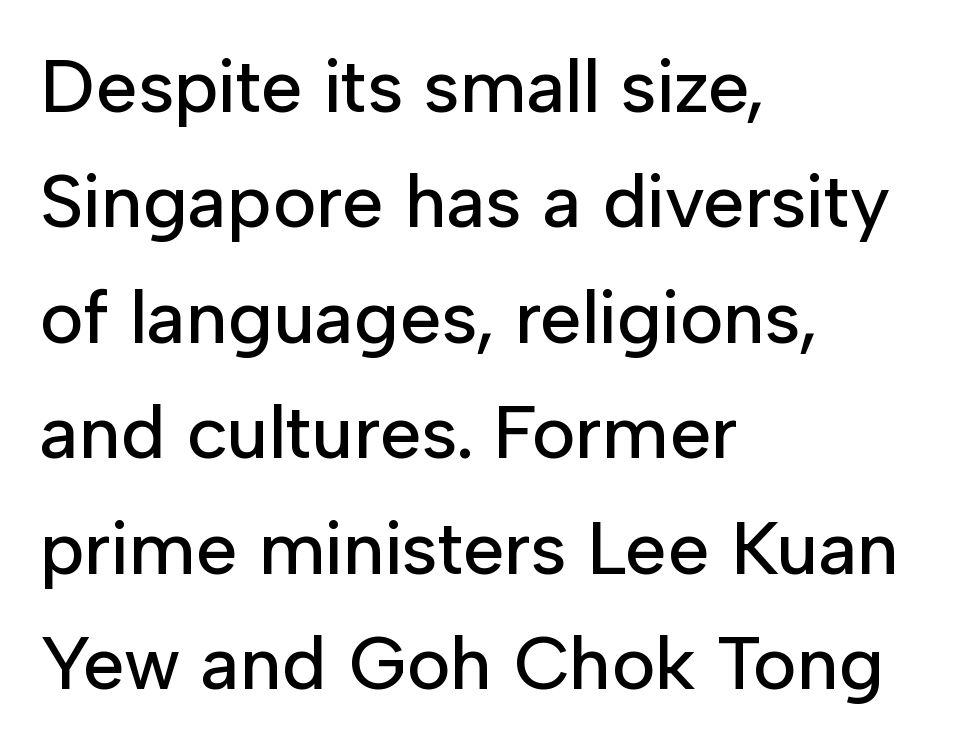
{"serif": "no", "italic": "no", "width": "normal", "stroke_contrast": "low", "x_height": "medium", "monospaced": "no", "underline": "no", "align": "left", "line_spacing": "normal", "line_spacing_ratio": 1.54, "letter_spacing": "normal", "letter_spacing_em": 0.0, "glyph_px": 75}
